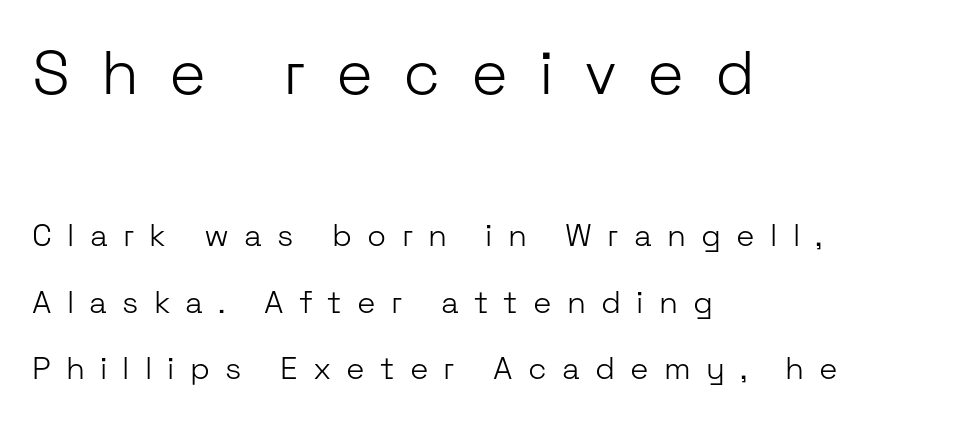
The image shows 62 px light sans-serif type, upright; set left-aligned, loose line spacing (2.15x), unusually wide letter spacing (+0.49 em), not underlined; the first (top) block is 2.0x larger; low stroke contrast and a medium x-height.
